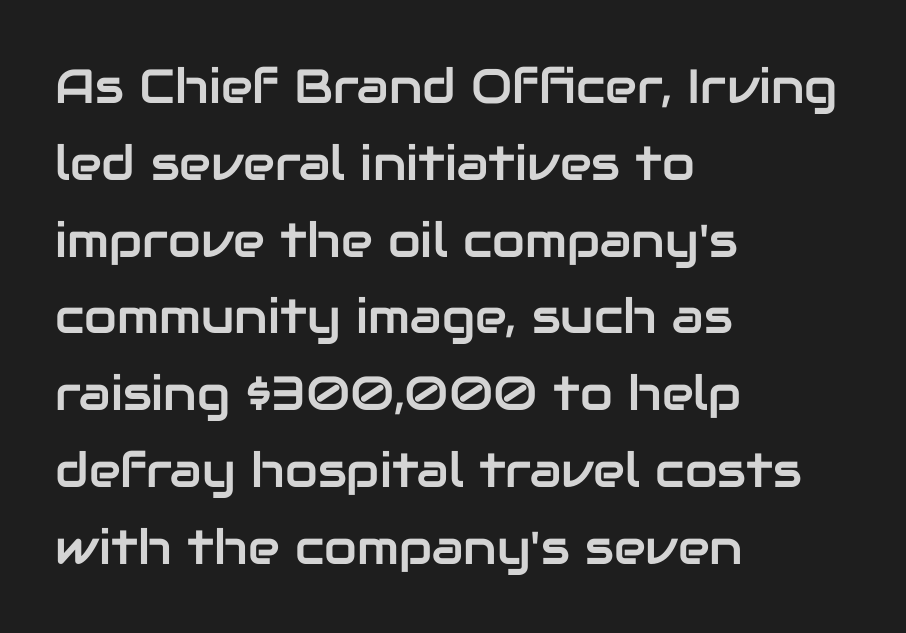
The image shows 48 px sans-serif type, upright; set left-aligned, normal line spacing (1.6x), normal letter spacing, not underlined; low stroke contrast and a medium x-height.
